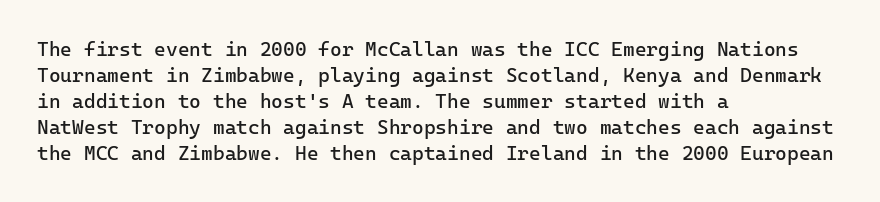
{"italic": "no", "bold": "no", "underline": "no", "align": "left", "line_spacing": "normal", "line_spacing_ratio": 1.3, "letter_spacing": "normal", "letter_spacing_em": 0.0, "glyph_px": 20}
